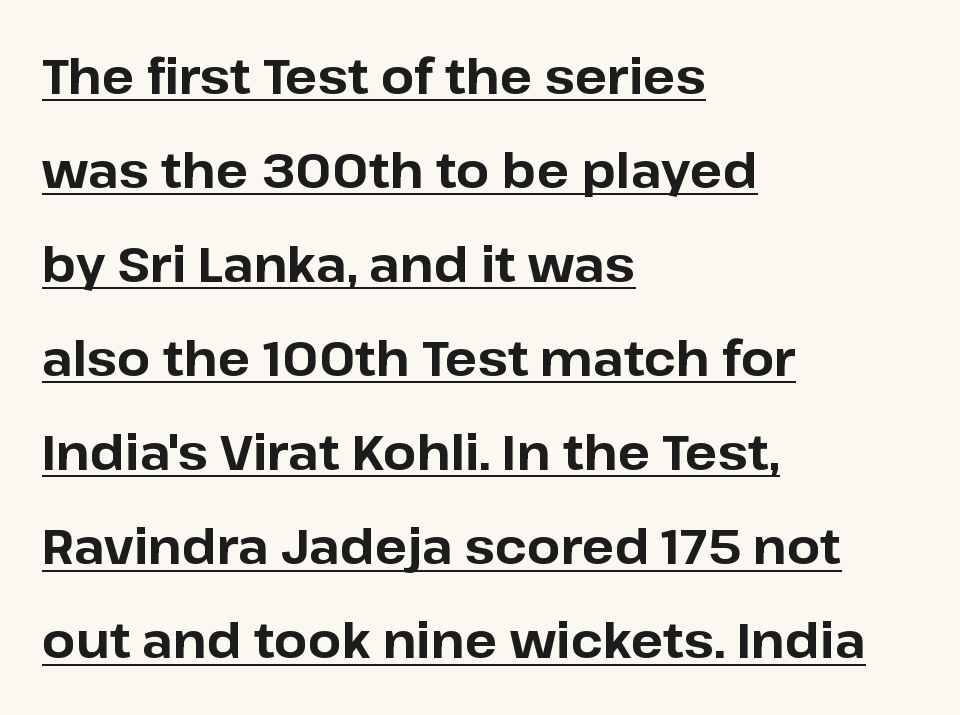
Quick note: interline space is abundant. Does extra space separate the letters? No, they use regular spacing. This rendering features underlined lettering. This rendering uses left alignment, leaving the right contour irregular. The letters advance in unequal steps, a hallmark of proportional type.
